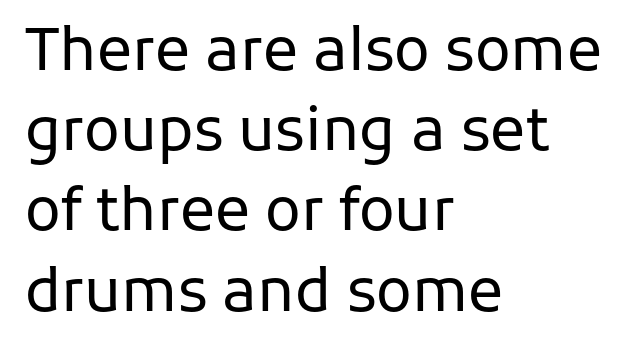
Q: Is the text bold? A: No.
Q: Is the text italic (slanted)? A: No, it is upright.
Q: Is the typeface a serif or a sans-serif typeface? A: Sans-serif.
Q: Is the text underlined? A: No.
Q: How is the paragraph aligned? A: Left-aligned.
Q: Is the spacing between letters normal or unusually wide? A: Normal.
Q: Is the spacing between lines tight, normal or loose? A: Normal.
Q: Width (condensed, normal, or wide)? A: Normal.
Q: Stroke contrast? A: Low.
Q: x-height? A: Medium.
Q: Monospaced? A: No.
